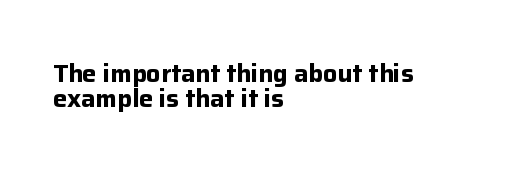
{"italic": "no", "bold": "yes", "underline": "no", "align": "left", "line_spacing": "tight", "line_spacing_ratio": 1.0, "letter_spacing": "normal", "letter_spacing_em": 0.0, "glyph_px": 25}
